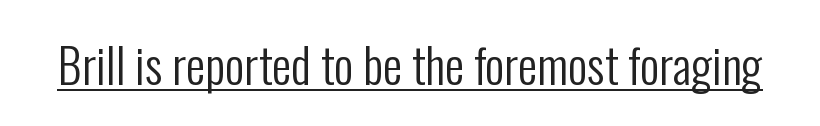
The image shows 48 px regular-weight, condensed sans-serif type, upright; set normal letter spacing, underlined; low stroke contrast and a medium x-height.
